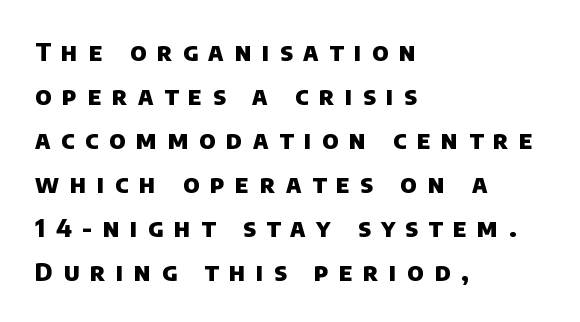
The image shows 25 px bold type; set left-aligned, line spacing 1.76x, unusually wide letter spacing (+0.43 em), not underlined.
